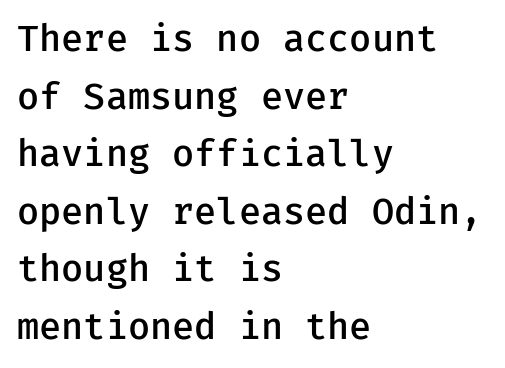
The image shows 36 px semibold sans-serif type, upright; set left-aligned, normal line spacing (1.6x), normal letter spacing, not underlined; low stroke contrast and a medium x-height.
